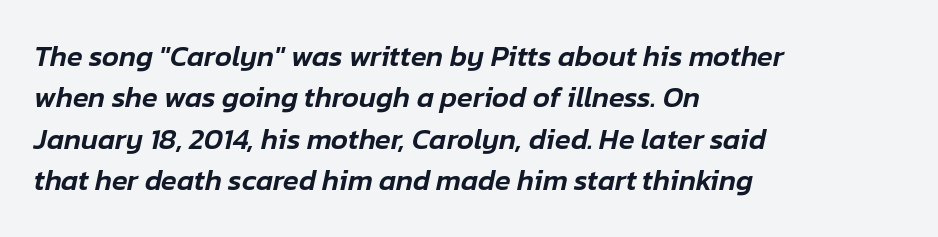
The image shows 29 px text type, italic (leaning right); set left-aligned, normal line spacing (1.43x), normal letter spacing, not underlined; low stroke contrast and a medium x-height.
